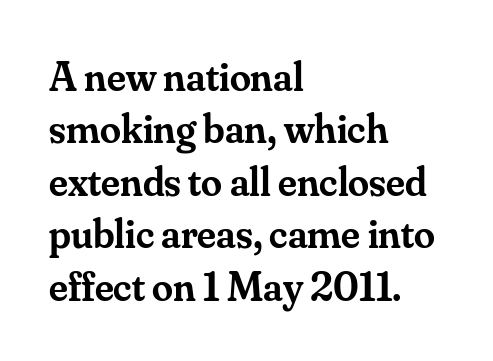
Q: Is the text bold? A: Semi-bold.
Q: Is the text italic (slanted)? A: No, it is upright.
Q: Is the typeface a serif or a sans-serif typeface? A: Serif.
Q: Is the text underlined? A: No.
Q: How is the paragraph aligned? A: Left-aligned.
Q: Is the spacing between letters normal or unusually wide? A: Normal.
Q: Is the spacing between lines tight, normal or loose? A: Normal.
Q: Width (condensed, normal, or wide)? A: Normal.
Q: Stroke contrast? A: Medium.
Q: x-height? A: Small.
Q: Monospaced? A: No.
